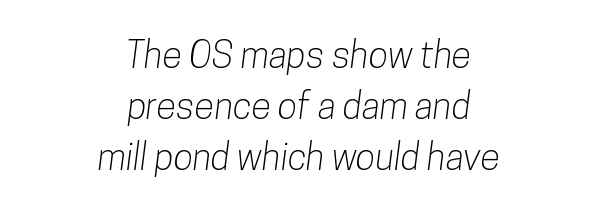
The image shows 36 px condensed sans-serif type; set centered, normal line spacing (1.41x), normal letter spacing, not underlined; low stroke contrast and a medium x-height.
